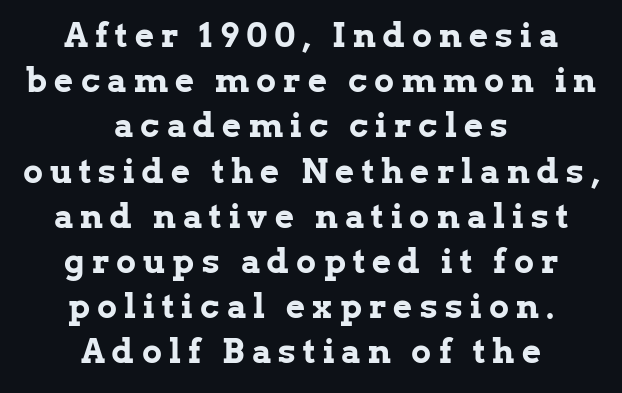
Q: Is the text bold? A: Yes.
Q: Is the text italic (slanted)? A: No, it is upright.
Q: Is the typeface a serif or a sans-serif typeface? A: Serif.
Q: Is the text underlined? A: No.
Q: How is the paragraph aligned? A: Centered.
Q: Is the spacing between letters normal or unusually wide? A: Unusually wide.
Q: Is the spacing between lines tight, normal or loose? A: Normal.
Q: Width (condensed, normal, or wide)? A: Normal.
Q: Stroke contrast? A: Low.
Q: x-height? A: Medium.
Q: Monospaced? A: No.
